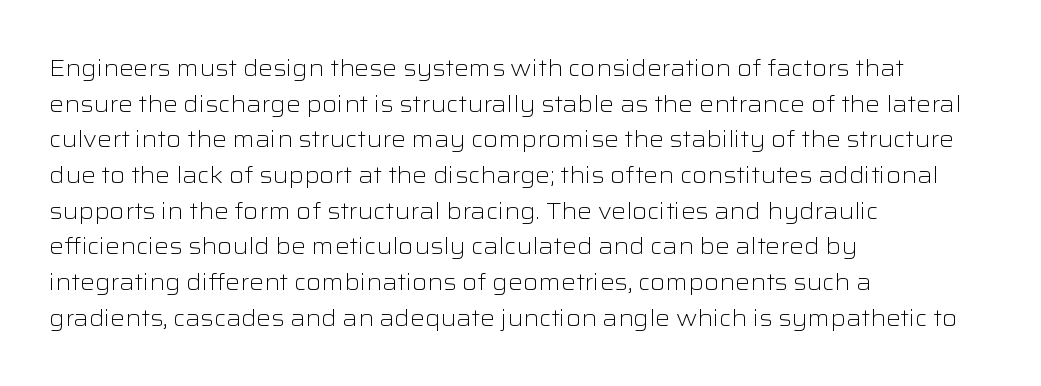
{"italic": "no", "bold": "no", "underline": "no", "align": "left", "line_spacing": "normal", "line_spacing_ratio": 1.55, "letter_spacing": "normal", "letter_spacing_em": 0.0, "glyph_px": 23}
